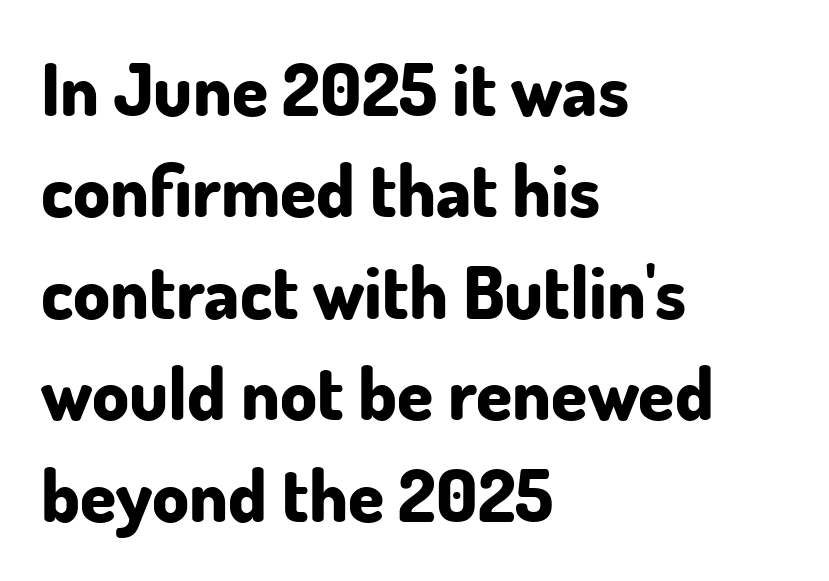
Stroke terminals: plain, sans-serif. One glance says typical: line gaps are just what's usual. What stands out about the letter spacing? Nothing — it is the standard amount. If you drew a line through each stem, it would be perfectly vertical.
